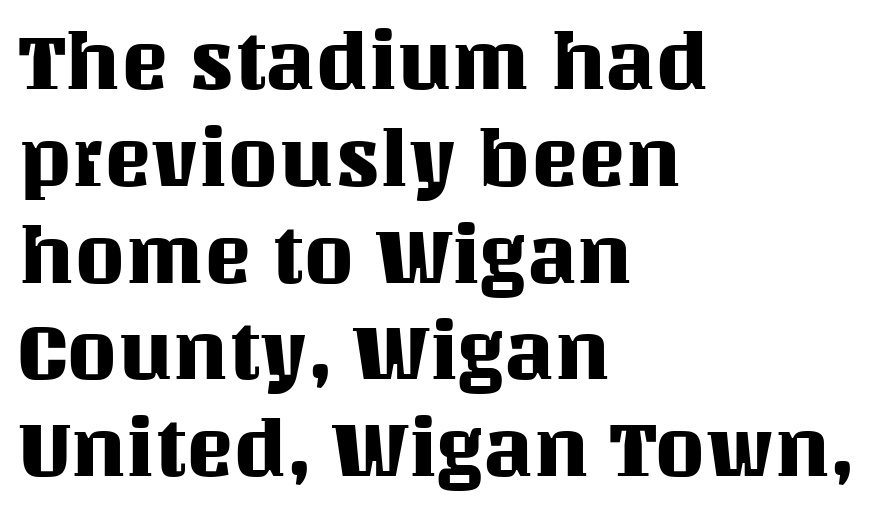
The image shows 80 px text type, upright; set left-aligned, line spacing 1.21x, normal letter spacing, not underlined; medium stroke contrast and a large x-height.
